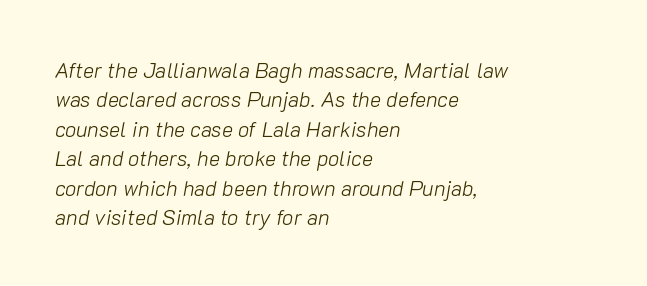
No extra tracking has been applied to these lines. These lines were composed using italics. Weight: regular or lighter. Honestly, there is no underline to notice here at all. The passage is arranged the way most books set body copy — flush left. This block has exactly the height ordinary leading produces.
